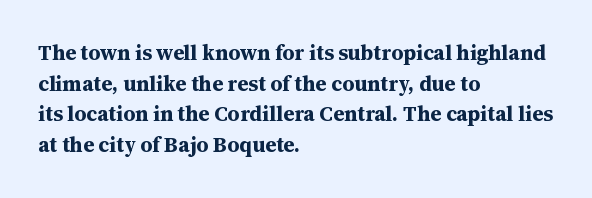
Q: Is the text bold? A: Yes.
Q: Is the text italic (slanted)? A: No, it is upright.
Q: Is the text underlined? A: No.
Q: How is the paragraph aligned? A: Left-aligned.
Q: Is the spacing between letters normal or unusually wide? A: Normal.
Q: Is the spacing between lines tight, normal or loose? A: Normal.
